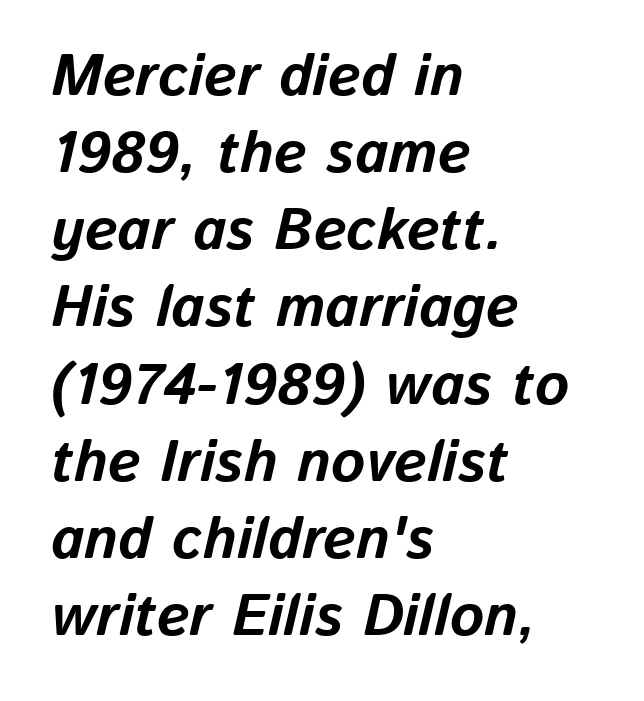
The passage shown stacks its lines at a standard gap. Spacing verdict: proportional, widths tailored to each character. Short note: letters normally spaced. The axis of the letterforms is tilted away from vertical.
